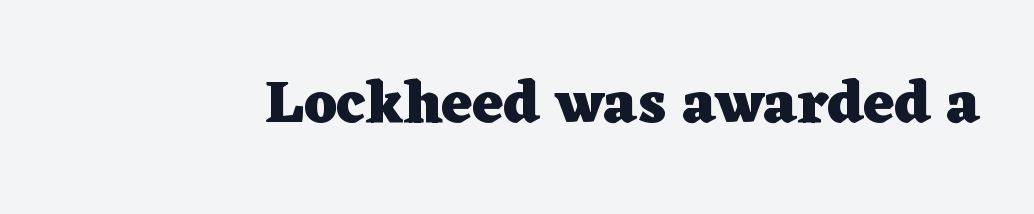
The image shows 60 px heavy, wide serif type, upright; set normal letter spacing, not underlined; low stroke contrast and a medium x-height.
